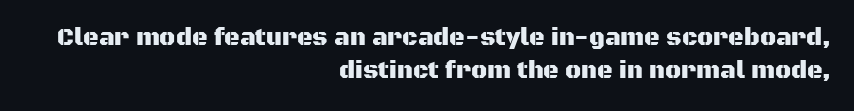
The lines sit at an ordinary, default distance from one another. These lines are set flush right with a ragged left edge. These lines were composed using upright roman letters. Plain, unruled lines of type.
